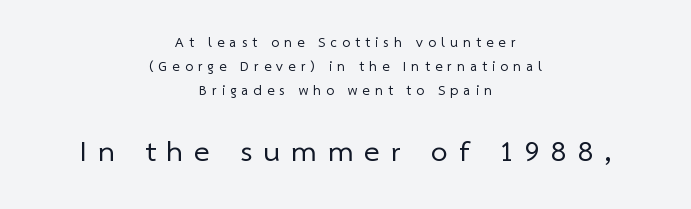
Q: Is the text bold? A: No.
Q: Is the typeface a serif or a sans-serif typeface? A: Sans-serif.
Q: Is the text underlined? A: No.
Q: How is the paragraph aligned? A: Centered.
Q: Is the spacing between letters normal or unusually wide? A: Unusually wide.
Q: Which block of text is set in a larger size, the first (top) or the second (bottom)? A: The second (bottom) one.
Q: Width (condensed, normal, or wide)? A: Normal.
Q: Stroke contrast? A: Low.
Q: x-height? A: Medium.
Q: Monospaced? A: No.
